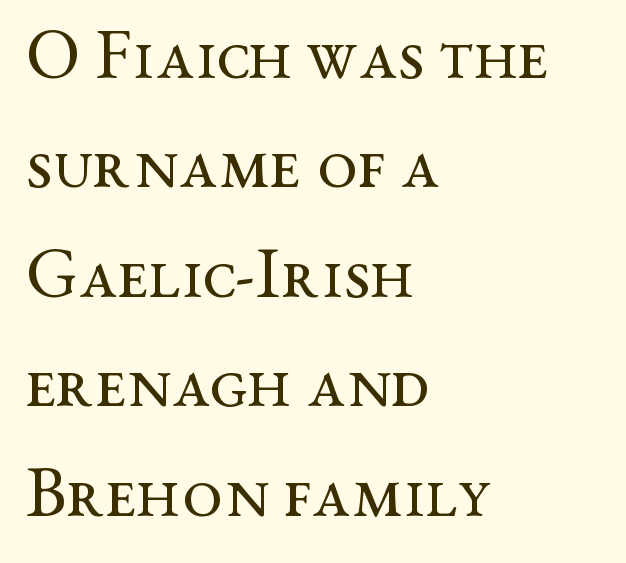
{"serif": "yes", "italic": "no", "bold": "no", "weight": "regular", "width": "wide", "stroke_contrast": "medium", "x_height": "medium", "monospaced": "no", "underline": "no", "align": "left", "line_spacing": "normal", "line_spacing_ratio": 1.52, "letter_spacing": "normal", "letter_spacing_em": 0.0, "glyph_px": 72}
